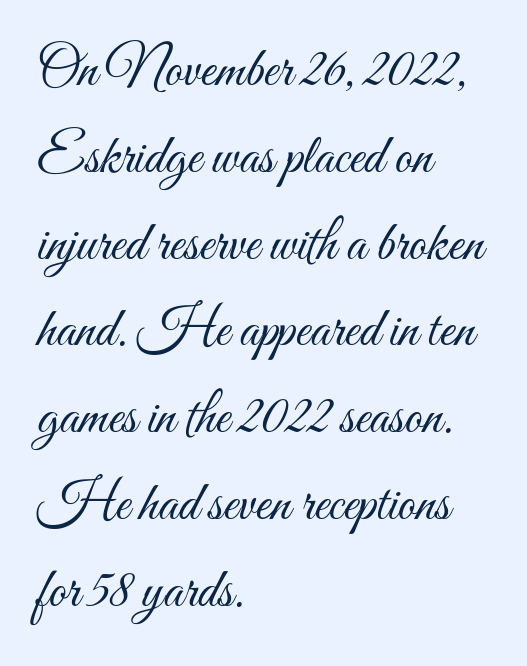
Q: Is the text bold? A: No.
Q: Is the text italic (slanted)? A: Yes.
Q: Is the text underlined? A: No.
Q: How is the paragraph aligned? A: Left-aligned.
Q: Is the spacing between letters normal or unusually wide? A: Normal.
Q: Is the spacing between lines tight, normal or loose? A: Normal.
Q: Width (condensed, normal, or wide)? A: Condensed.
Q: Stroke contrast? A: Medium.
Q: x-height? A: Small.
Q: Monospaced? A: No.
